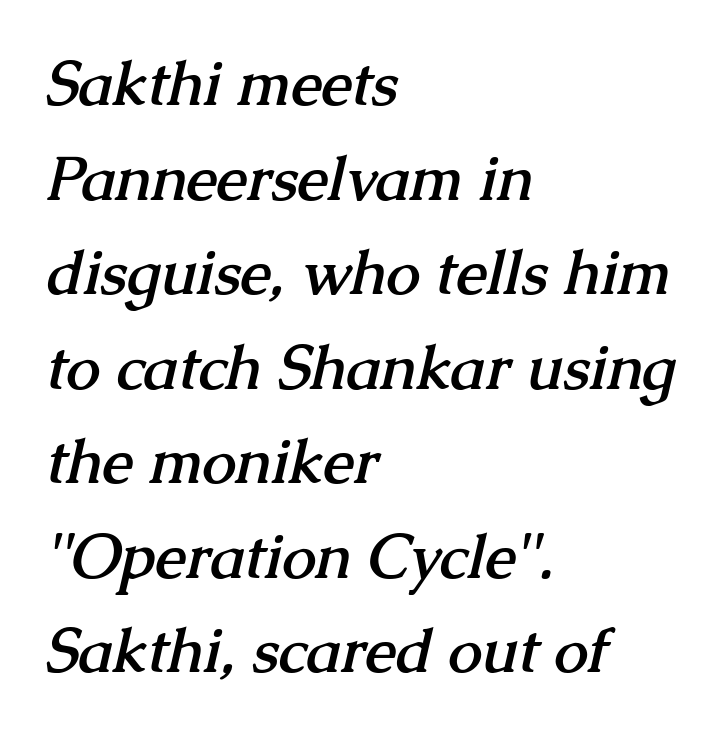
{"serif": "yes", "bold": "yes", "weight": "semibold", "width": "normal", "stroke_contrast": "medium", "x_height": "medium", "monospaced": "no", "underline": "no", "align": "left", "line_spacing": "normal", "line_spacing_ratio": 1.55, "letter_spacing": "normal", "letter_spacing_em": 0.0, "glyph_px": 61}
